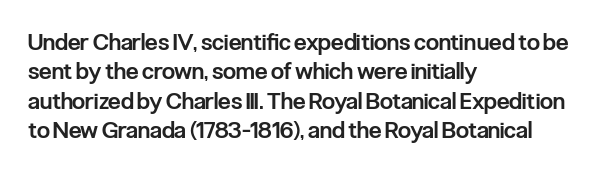
{"italic": "no", "bold": "semi", "underline": "no", "align": "left", "line_spacing": "normal", "line_spacing_ratio": 1.28, "letter_spacing": "normal", "letter_spacing_em": 0.0, "glyph_px": 23}
